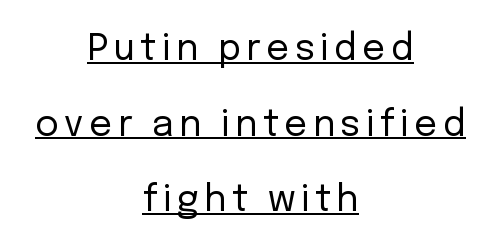
{"serif": "no", "italic": "no", "bold": "no", "weight": "regular", "width": "normal", "stroke_contrast": "low", "x_height": "medium", "monospaced": "no", "underline": "yes", "align": "center", "line_spacing": "loose", "line_spacing_ratio": 2.1, "glyph_px": 36}
